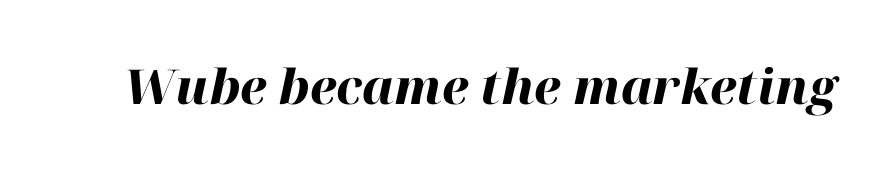
The image shows 48 px heavy type, italic (leaning right); set normal letter spacing, not underlined; high stroke contrast and a medium x-height.
